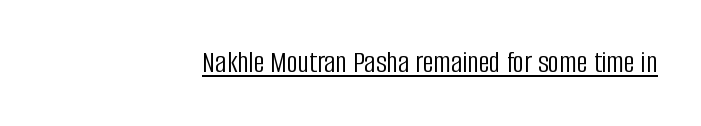
Q: Is the text bold? A: No.
Q: Is the text italic (slanted)? A: No, it is upright.
Q: Is the typeface a serif or a sans-serif typeface? A: Sans-serif.
Q: Is the text underlined? A: Yes.
Q: How is the paragraph aligned? A: Right-aligned.
Q: Is the spacing between letters normal or unusually wide? A: Normal.
Q: Width (condensed, normal, or wide)? A: Condensed.
Q: Stroke contrast? A: Low.
Q: x-height? A: Large.
Q: Monospaced? A: No.
